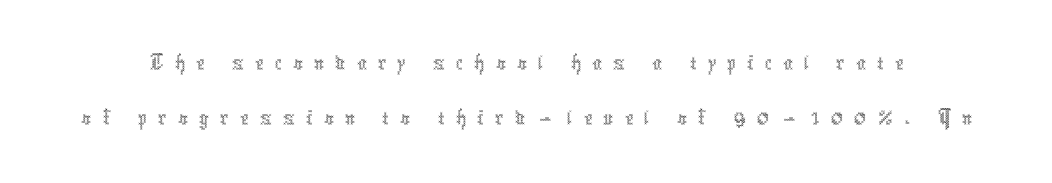
{"italic": "no", "bold": "no", "weight": "thin", "width": "condensed", "x_height": "medium", "monospaced": "no", "underline": "no", "line_spacing": "tight", "line_spacing_ratio": 1.15, "letter_spacing": "wide", "letter_spacing_em": 0.23, "glyph_px": 48}
